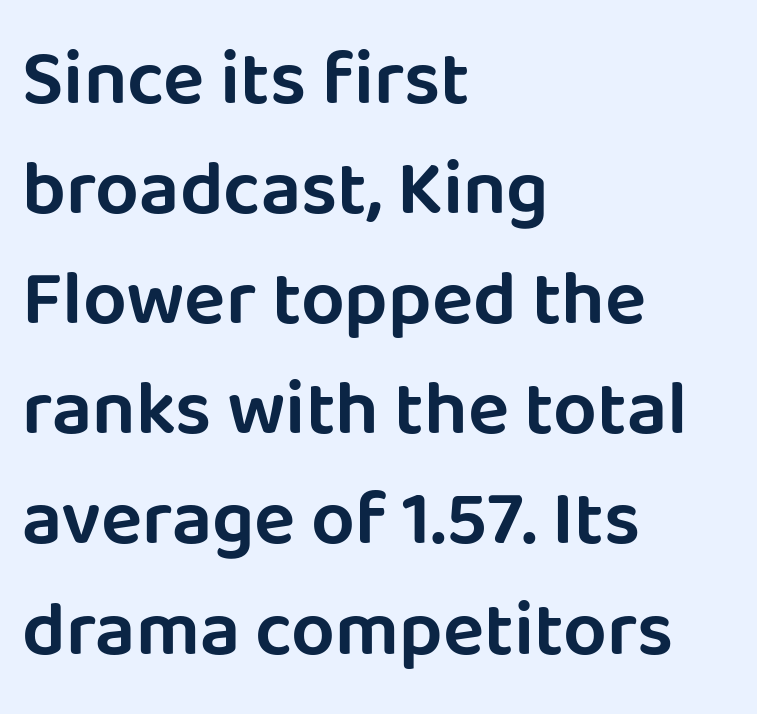
{"serif": "no", "italic": "no", "width": "normal", "stroke_contrast": "low", "x_height": "large", "monospaced": "no", "underline": "no", "align": "left", "line_spacing": "normal", "line_spacing_ratio": 1.43, "letter_spacing": "normal", "letter_spacing_em": 0.0, "glyph_px": 77}
